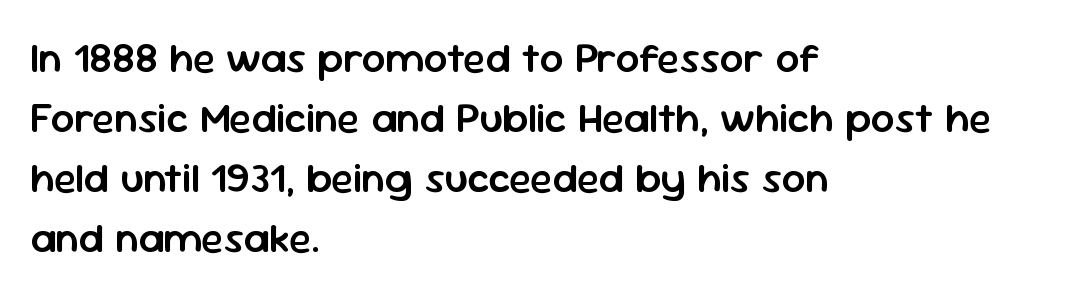
Q: Is the text bold? A: Semi-bold.
Q: Is the text italic (slanted)? A: No, it is upright.
Q: Is the typeface a serif or a sans-serif typeface? A: Sans-serif.
Q: Is the text underlined? A: No.
Q: How is the paragraph aligned? A: Left-aligned.
Q: Is the spacing between letters normal or unusually wide? A: Normal.
Q: Is the spacing between lines tight, normal or loose? A: Normal.
Q: Width (condensed, normal, or wide)? A: Normal.
Q: Stroke contrast? A: Low.
Q: x-height? A: Medium.
Q: Monospaced? A: No.
